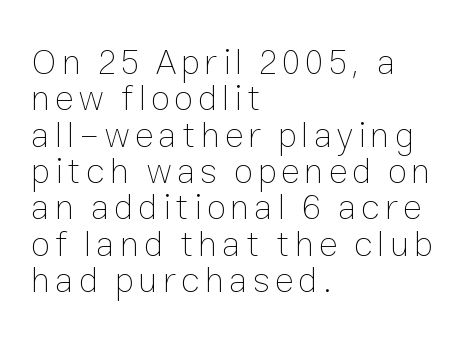
{"italic": "no", "bold": "no", "weight": "thin", "width": "normal", "stroke_contrast": "low", "x_height": "medium", "monospaced": "no", "underline": "no", "align": "left", "line_spacing": "tight", "line_spacing_ratio": 1.01, "glyph_px": 36}
